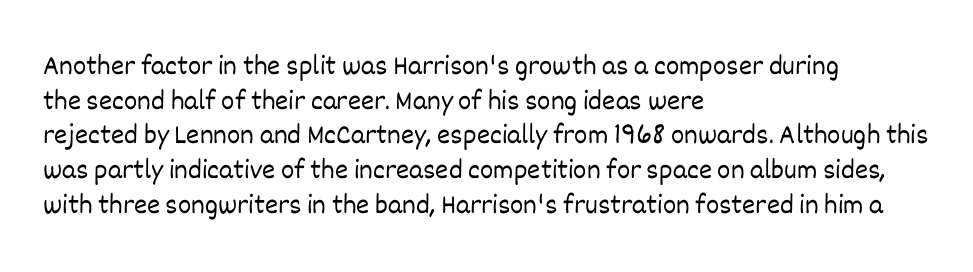
Character widths vary here, with narrow letters taking less room than wide ones. Caption: multi-line text, flush left, ragged right. The passage shown has conventional tracking throughout. If you drew a line through each stem, it would be perfectly vertical. The letters look calm and open, with moderate or lighter stems.
